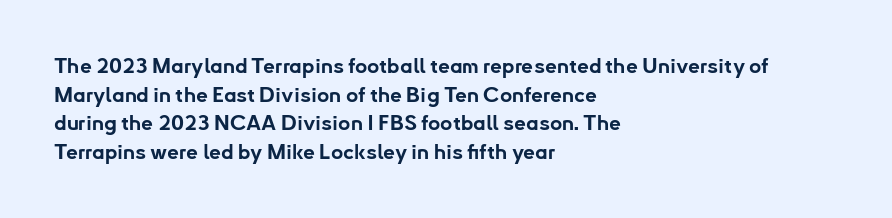
Notice how descenders clear the ascenders below comfortably — that's standard leading. Clear beneath every line of the passage. These lines are set flush left with a ragged right edge. The type sits square on the baseline with zero lean. Each word holds together tightly as a unit, with standard inter-letter gaps.
